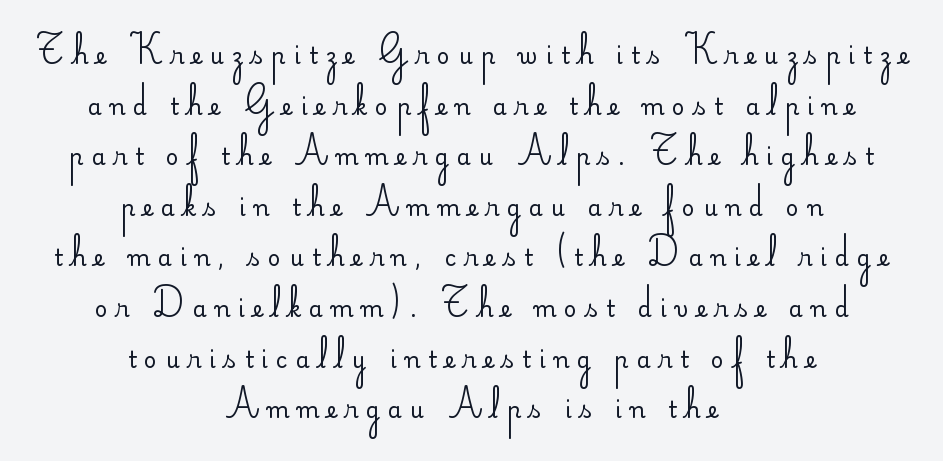
Q: Is the text bold? A: No.
Q: Is the text italic (slanted)? A: No, it is upright.
Q: Is the text underlined? A: No.
Q: How is the paragraph aligned? A: Centered.
Q: Is the spacing between letters normal or unusually wide? A: Unusually wide.
Q: Is the spacing between lines tight, normal or loose? A: Loose.
